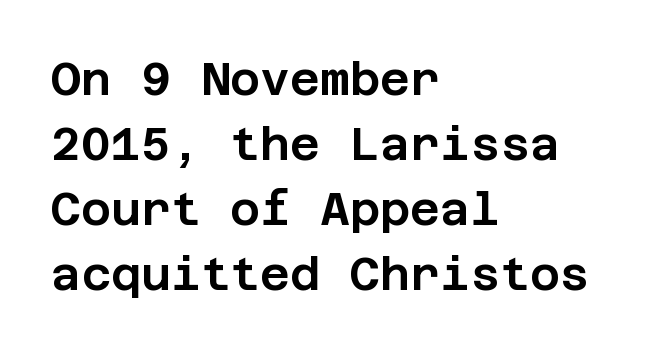
{"serif": "no", "italic": "no", "width": "normal", "stroke_contrast": "low", "x_height": "large", "underline": "no", "align": "left", "line_spacing": "normal", "line_spacing_ratio": 1.41, "letter_spacing": "normal", "letter_spacing_em": 0.0, "glyph_px": 46}
